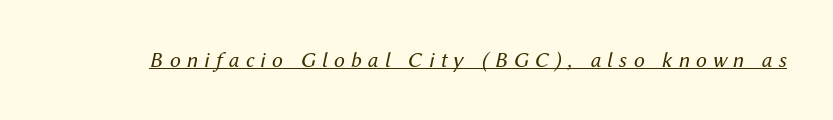
{"italic": "yes", "lean": "right", "slant_degrees": 12, "bold": "no", "underline": "yes", "letter_spacing": "wide", "letter_spacing_em": 0.28, "glyph_px": 22}
